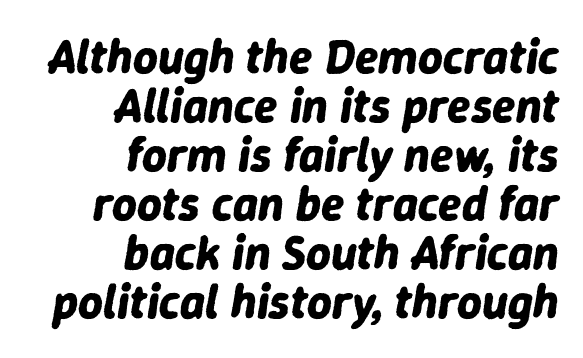
Q: Is the text bold? A: Yes.
Q: Is the text italic (slanted)? A: Yes, it leans right by about 9 degrees.
Q: Is the text underlined? A: No.
Q: How is the paragraph aligned? A: Right-aligned.
Q: Is the spacing between letters normal or unusually wide? A: Normal.
Q: Is the spacing between lines tight, normal or loose? A: Tight.
Q: Width (condensed, normal, or wide)? A: Normal.
Q: Stroke contrast? A: Low.
Q: x-height? A: Medium.
Q: Monospaced? A: No.
